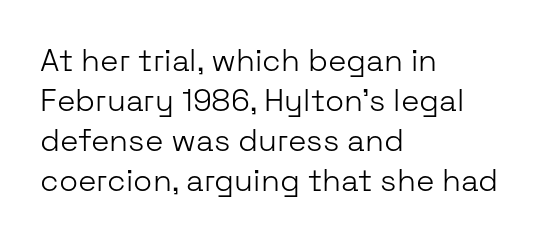
Grotesque or geometric, the face here clearly has no serifs. If you drew a ruler down the left edge, every line would touch it. This sample has the flowing, uneven cadence of proportional lettering. The area under the type is left untouched.
